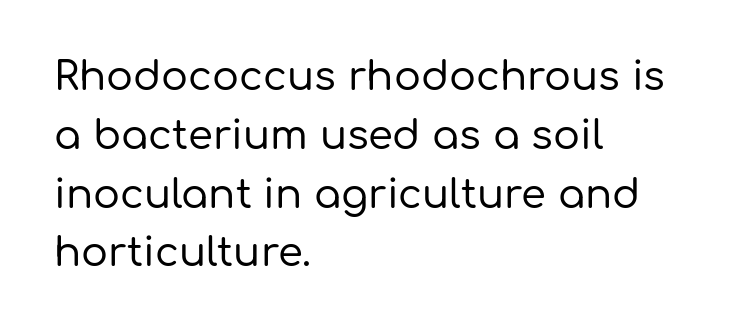
{"serif": "no", "italic": "no", "width": "normal", "stroke_contrast": "low", "x_height": "medium", "monospaced": "no", "underline": "no", "align": "left", "line_spacing": "normal", "line_spacing_ratio": 1.47, "letter_spacing": "normal", "letter_spacing_em": 0.0, "glyph_px": 40}
